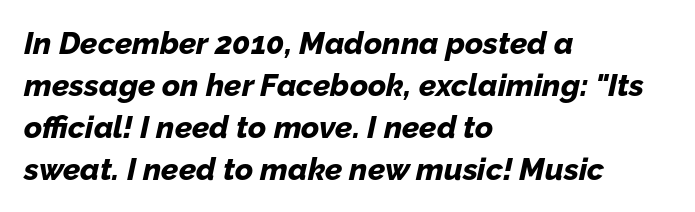
Compared with typical body copy, the letter spacing here is the same. A bare baseline throughout the passage. Reading down the column, the eye jumps a familiar distance to each next line. You'd pick this weight for a headline — it's a proper bold. When letters slant like this, we call the style italic. Character widths vary here, with narrow letters taking less room than wide ones.
